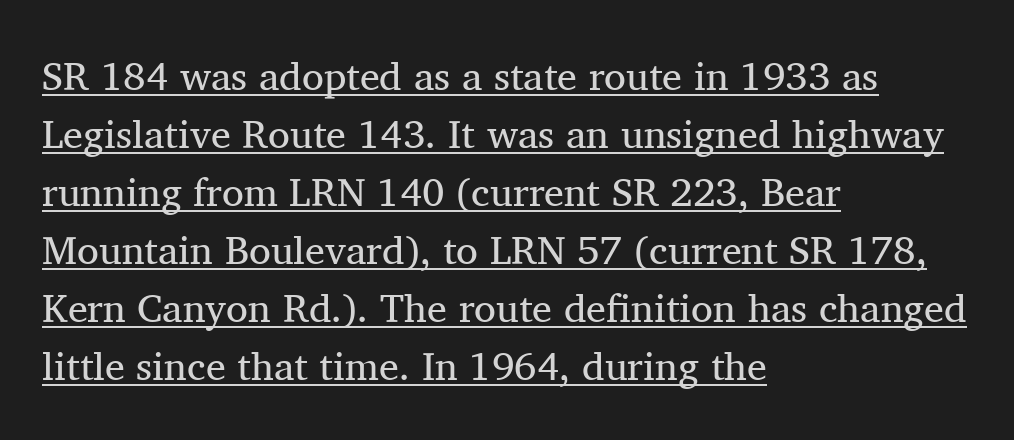
The image shows 40 px regular-weight serif type, upright; set left-aligned, normal line spacing (1.45x), normal letter spacing, underlined; medium stroke contrast and a medium x-height.
